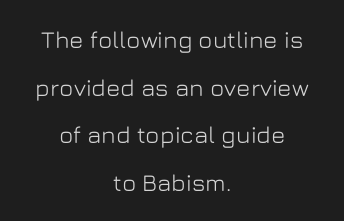
This block would shrink considerably if given ordinary leading; it's expanded now. Underlining? Definitely not there. Does the copy run flush right? No — it is centered line by line. A roman cut, with each character standing at attention.
